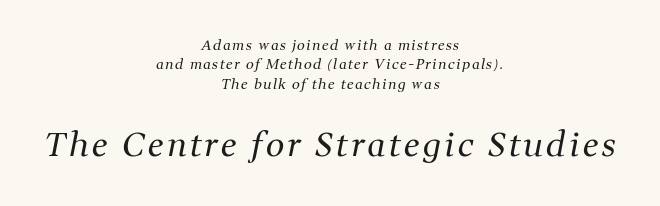
{"serif": "yes", "italic": "yes", "lean": "right", "slant_degrees": 11, "bold": "no", "weight": "regular", "width": "normal", "stroke_contrast": "medium", "x_height": "medium", "monospaced": "no", "underline": "no", "align": "center", "line_spacing": "normal", "line_spacing_ratio": 1.39, "larger_block": "second", "size_ratio": 2.36, "glyph_px": 33}
